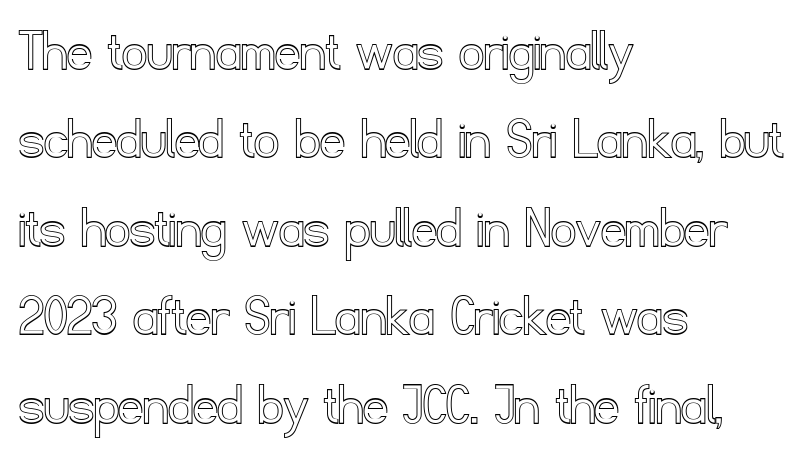
The image shows 61 px text type, upright; set left-aligned, normal line spacing (1.45x), normal letter spacing, not underlined; a small x-height.
